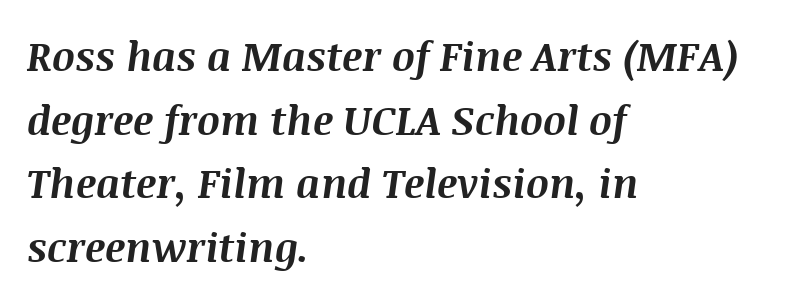
Weight check: bold — yes, fully. An italicized treatment has been applied to the whole sample. Looks like regular typesetting: each glyph gets only the width it needs. Letter spacing: default.
